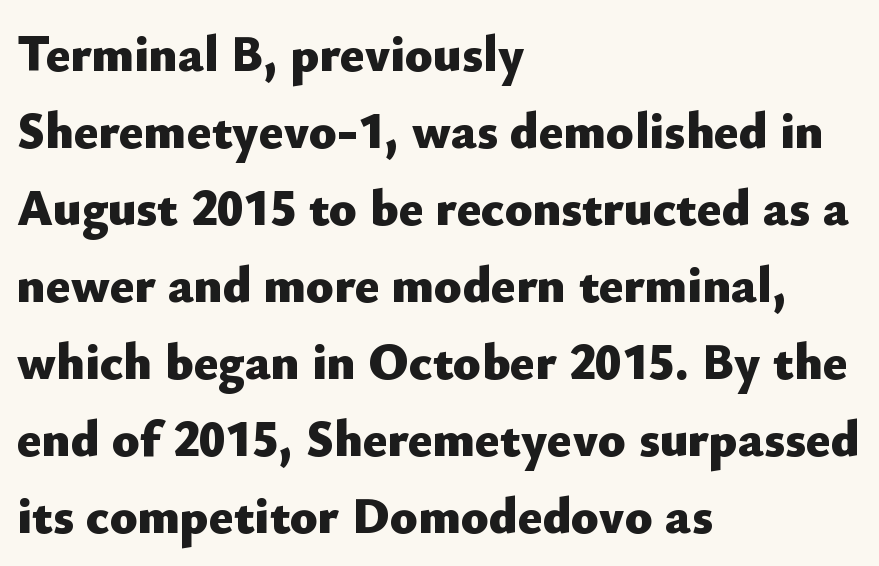
A typesetter would call this leading conventional body-copy spacing. Descenders are the only things crossing below the line. The passage shown is typed in a proportional face where columns would drift. Glyph-to-glyph distance matches everyday printed text. This sample is left-justified, so line endings fall wherever the words run out. In terms of letterform style, serifs are entirely absent.
